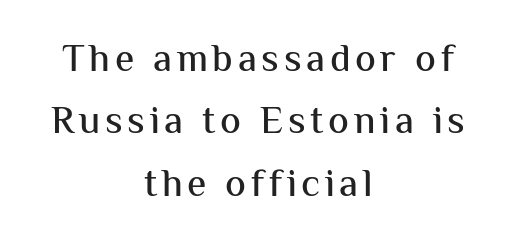
The passage shown is typeset with a sans-serif family. Lines of text with bare space underneath. Typeset on center — no edge is straight. The passage shown stacks its lines at a standard gap. The lettering holds an erect, upright posture throughout.
